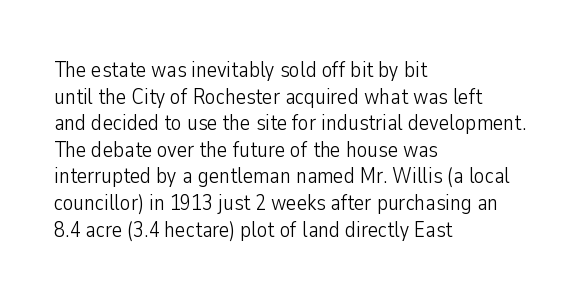
The face used here is rendered with its standard letterfit. The rag falls on the right side of this text block. The typeface has the unassuming heft of standard copy or less. Italic: no, the glyphs are upright roman.
